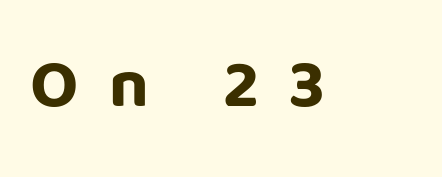
{"serif": "no", "italic": "no", "bold": "yes", "weight": "bold", "width": "normal", "stroke_contrast": "low", "x_height": "large", "monospaced": "no", "underline": "no", "letter_spacing": "wide", "letter_spacing_em": 0.44, "glyph_px": 69}
